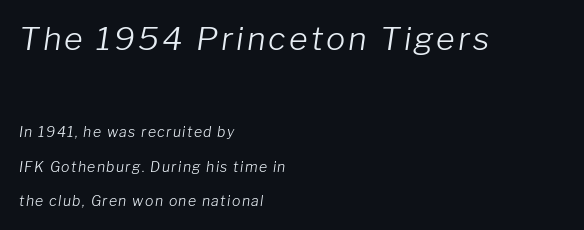
Lines of text with bare space underneath. On a weight scale, this lands at 450 or below. The leading is generous, giving the passage an open texture. The passage shown is typed in a proportional face where columns would drift. Where is the straight margin? On the left. Would a proofreader flag this as italicized? Yes.
